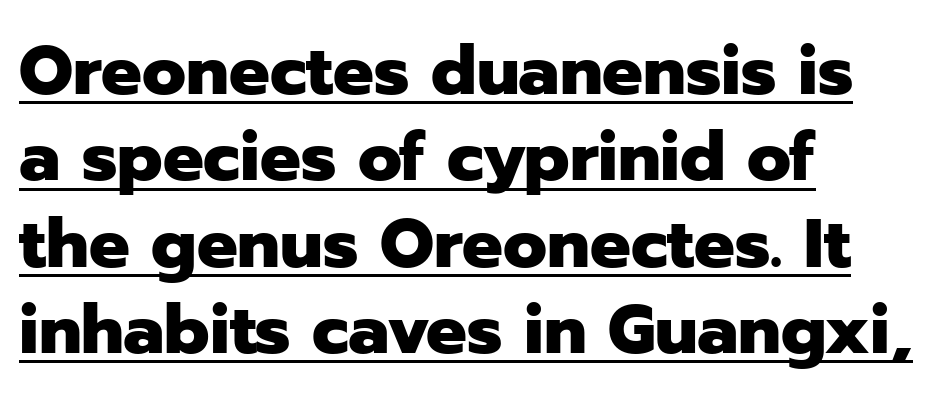
Q: Is the text bold? A: Yes.
Q: Is the text italic (slanted)? A: No, it is upright.
Q: Is the typeface a serif or a sans-serif typeface? A: Sans-serif.
Q: Is the text underlined? A: Yes.
Q: How is the paragraph aligned? A: Left-aligned.
Q: Is the spacing between letters normal or unusually wide? A: Normal.
Q: Is the spacing between lines tight, normal or loose? A: Normal.
Q: Width (condensed, normal, or wide)? A: Normal.
Q: Stroke contrast? A: Low.
Q: x-height? A: Medium.
Q: Monospaced? A: No.
